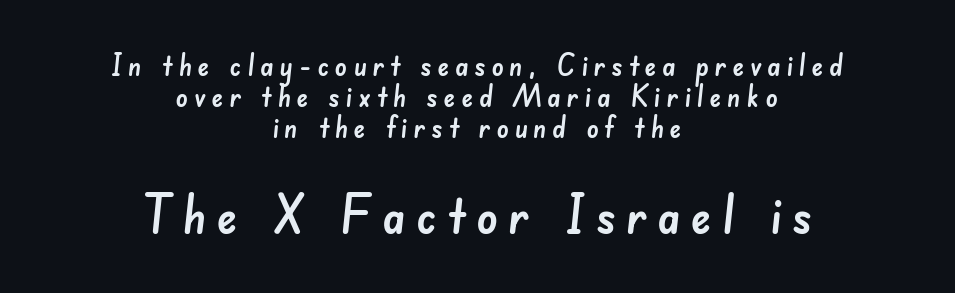
{"serif": "no", "width": "normal", "stroke_contrast": "low", "x_height": "small", "monospaced": "no", "underline": "no", "align": "center", "line_spacing": "tight", "line_spacing_ratio": 1.03, "larger_block": "second", "size_ratio": 1.77, "glyph_px": 53}
